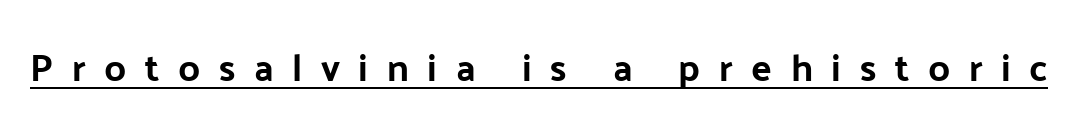
Q: Is the text italic (slanted)? A: No, it is upright.
Q: Is the typeface a serif or a sans-serif typeface? A: Sans-serif.
Q: Is the text underlined? A: Yes.
Q: Is the spacing between letters normal or unusually wide? A: Unusually wide.
Q: Width (condensed, normal, or wide)? A: Normal.
Q: Stroke contrast? A: Low.
Q: x-height? A: Medium.
Q: Monospaced? A: No.
